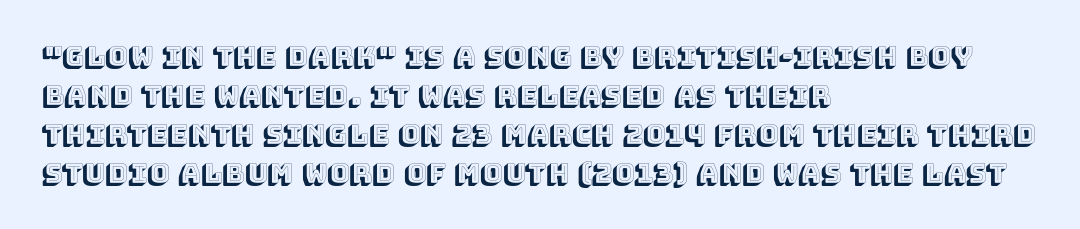
{"italic": "no", "underline": "no", "align": "left", "line_spacing": "normal", "line_spacing_ratio": 1.44, "letter_spacing": "normal", "letter_spacing_em": 0.0, "glyph_px": 27}
